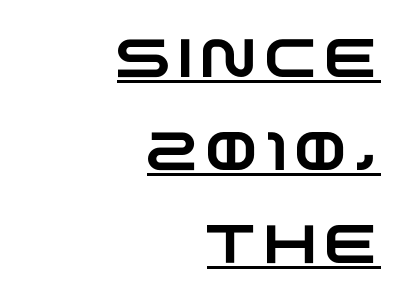
Q: Is the typeface a serif or a sans-serif typeface? A: Sans-serif.
Q: Is the text underlined? A: Yes.
Q: How is the paragraph aligned? A: Right-aligned.
Q: Width (condensed, normal, or wide)? A: Wide.
Q: Stroke contrast? A: Low.
Q: x-height? A: Large.
Q: Monospaced? A: No.
